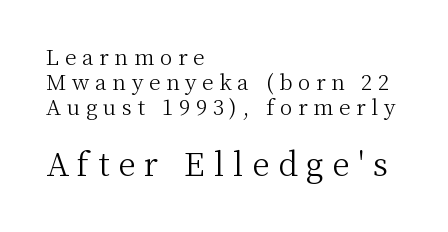
Q: Is the text bold? A: No.
Q: Is the text italic (slanted)? A: No, it is upright.
Q: Is the typeface a serif or a sans-serif typeface? A: Serif.
Q: Is the text underlined? A: No.
Q: How is the paragraph aligned? A: Left-aligned.
Q: Is the spacing between letters normal or unusually wide? A: Unusually wide.
Q: Which block of text is set in a larger size, the first (top) or the second (bottom)? A: The second (bottom) one.
Q: Width (condensed, normal, or wide)? A: Normal.
Q: Stroke contrast? A: Medium.
Q: x-height? A: Medium.
Q: Monospaced? A: No.
